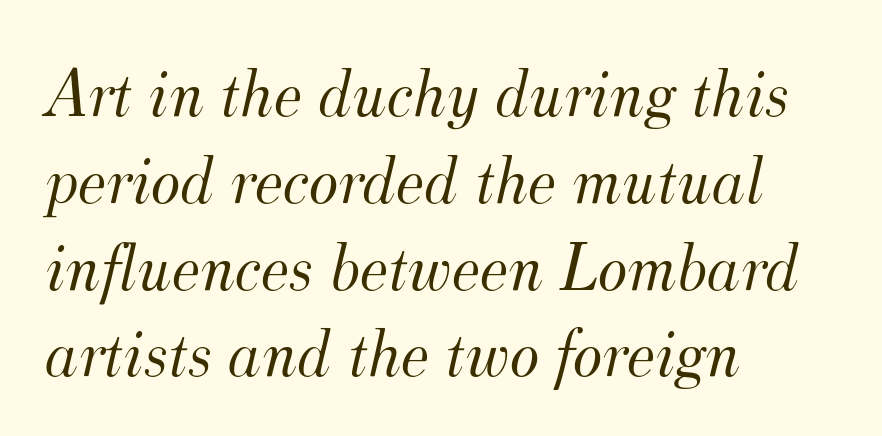
The image shows 70 px light serif type, italic (leaning right); set left-aligned, line spacing 1.24x, normal letter spacing, not underlined; medium stroke contrast and a small x-height.
